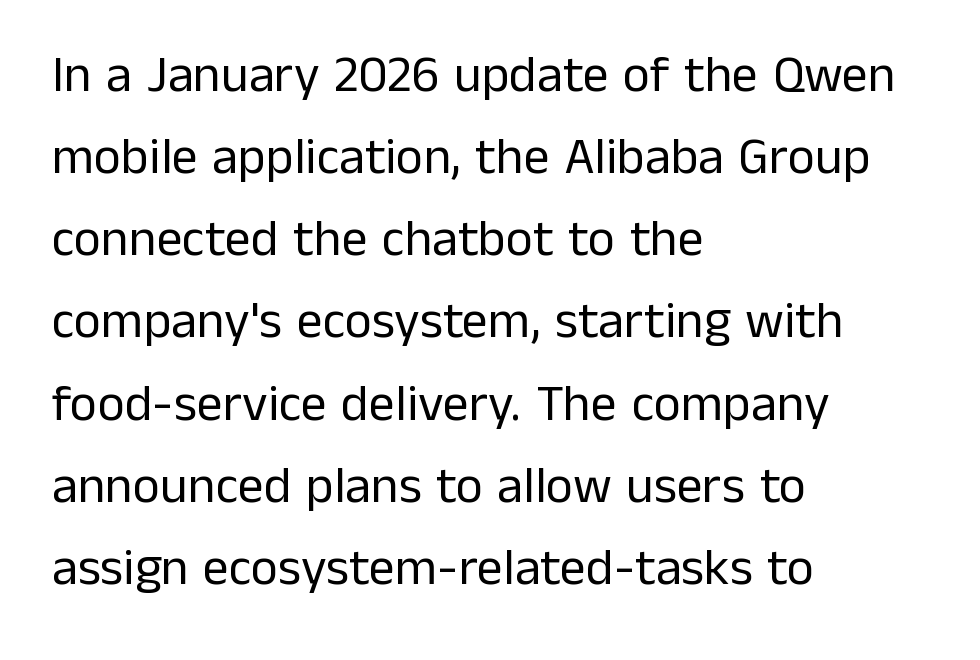
{"serif": "no", "italic": "no", "bold": "no", "weight": "regular", "width": "normal", "stroke_contrast": "low", "x_height": "medium", "monospaced": "no", "underline": "no", "align": "left", "line_spacing": "normal", "line_spacing_ratio": 1.58, "letter_spacing": "normal", "letter_spacing_em": 0.0, "glyph_px": 52}
